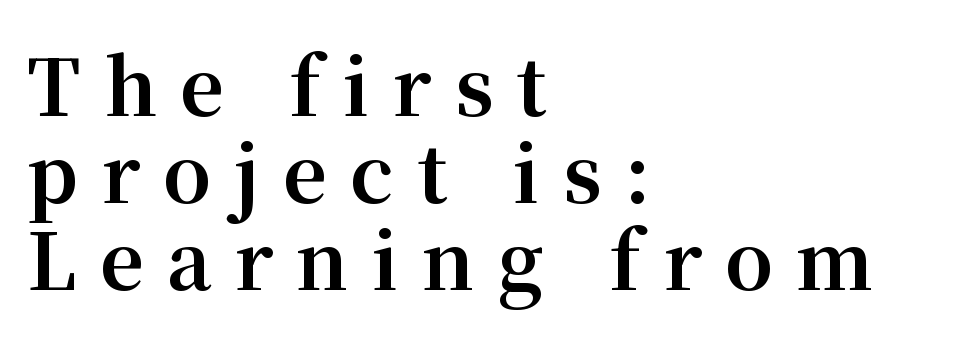
The tracking jumps out immediately: characters are airy and widely separated. A typesetter would call this proportional, since set widths differ per character. If you drew a line through each stem, it would be perfectly vertical. These lines carry a lot of weight — the face is fully bold. The passage is arranged the way most books set body copy — flush left.
